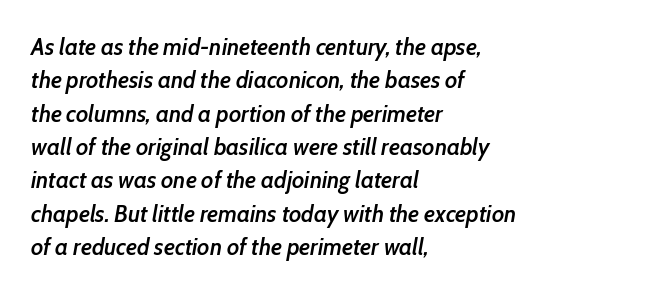
Q: Is the text bold? A: Semi-bold.
Q: Is the text italic (slanted)? A: Yes, it leans right by about 10 degrees.
Q: Is the text underlined? A: No.
Q: How is the paragraph aligned? A: Left-aligned.
Q: Is the spacing between letters normal or unusually wide? A: Normal.
Q: Is the spacing between lines tight, normal or loose? A: Normal.
